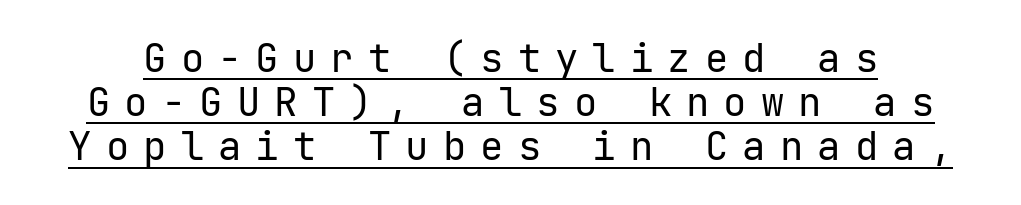
The image shows 39 px regular-weight sans-serif type, upright; set tight line spacing (1.13x), unusually wide letter spacing (+0.36 em), underlined; low stroke contrast and a medium x-height.
